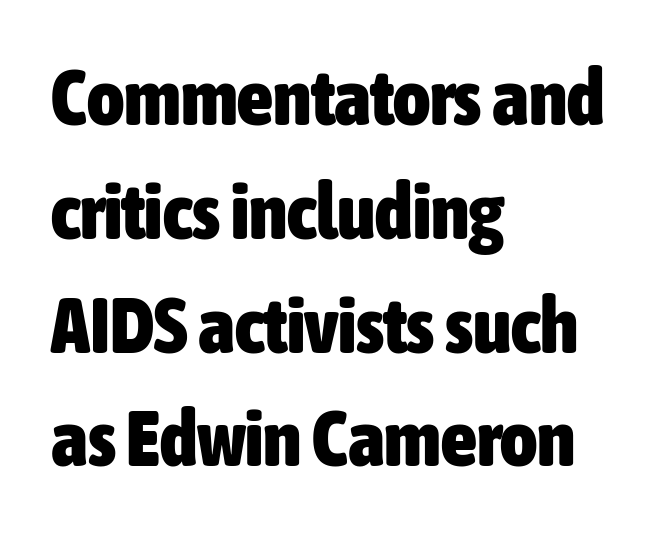
The image shows 79 px heavy, condensed sans-serif type, upright; set left-aligned, normal line spacing (1.44x), normal letter spacing, not underlined; low stroke contrast and a medium x-height.
